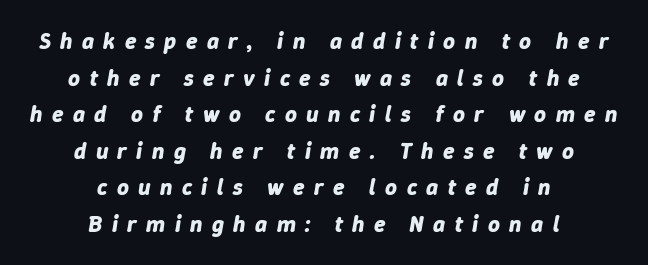
Q: Is the text bold? A: Yes.
Q: Is the text italic (slanted)? A: Yes, it leans right by about 9 degrees.
Q: Is the text underlined? A: No.
Q: How is the paragraph aligned? A: Centered.
Q: Is the spacing between letters normal or unusually wide? A: Unusually wide.
Q: Is the spacing between lines tight, normal or loose? A: Normal.
